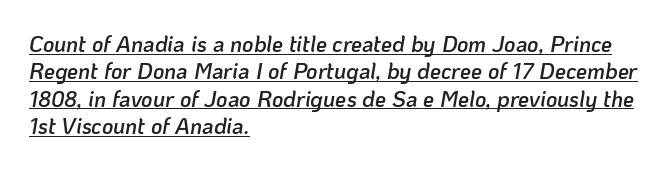
{"italic": "yes", "lean": "right", "slant_degrees": 10, "bold": "semi", "underline": "yes", "align": "left", "line_spacing_ratio": 1.24, "letter_spacing": "normal", "letter_spacing_em": 0.0, "glyph_px": 22}
